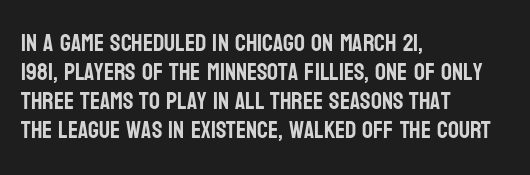
{"italic": "no", "underline": "no", "align": "left", "line_spacing_ratio": 1.21, "letter_spacing": "normal", "letter_spacing_em": 0.0, "glyph_px": 24}
